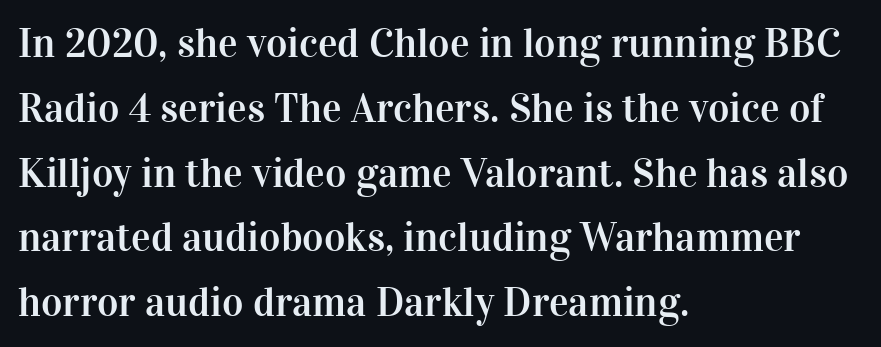
{"serif": "yes", "italic": "no", "width": "normal", "stroke_contrast": "high", "x_height": "medium", "monospaced": "no", "underline": "no", "align": "left", "line_spacing": "normal", "line_spacing_ratio": 1.58, "letter_spacing": "normal", "letter_spacing_em": 0.0, "glyph_px": 41}
